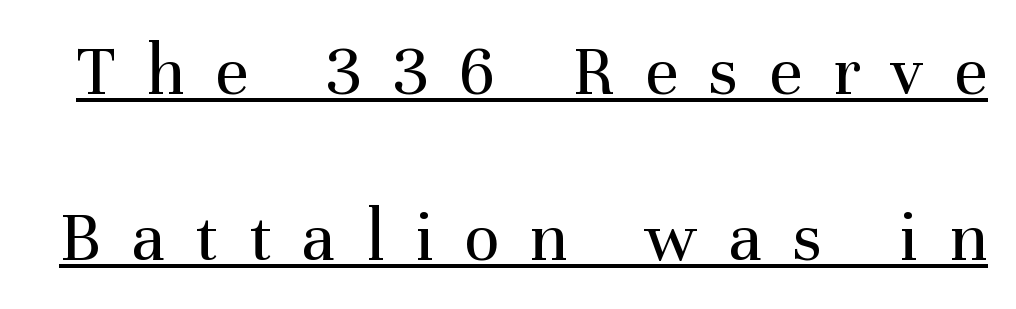
{"serif": "yes", "italic": "no", "bold": "no", "weight": "regular", "width": "normal", "stroke_contrast": "medium", "x_height": "medium", "monospaced": "no", "underline": "yes", "line_spacing": "loose", "line_spacing_ratio": 2.27, "letter_spacing": "wide", "letter_spacing_em": 0.42, "glyph_px": 73}
